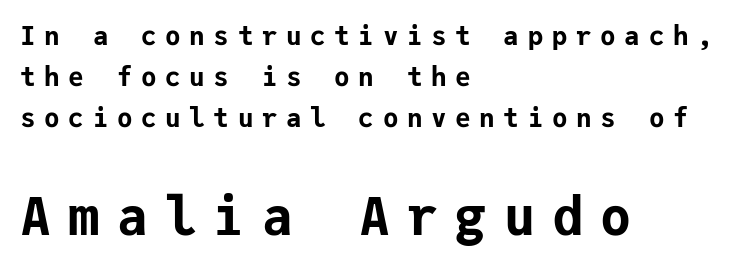
The image shows 52 px bold sans-serif type, upright, monospaced; set left-aligned, normal line spacing (1.58x), unusually wide letter spacing (+0.33 em), not underlined; the second (bottom) block is 2.0x larger; low stroke contrast and a medium x-height.
